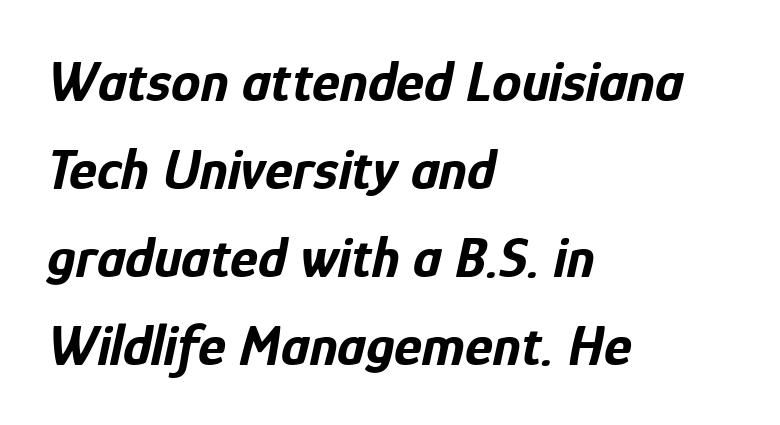
The image shows 59 px bold, condensed type, italic (leaning right); set left-aligned, normal line spacing (1.49x), normal letter spacing, not underlined; low stroke contrast and a medium x-height.
